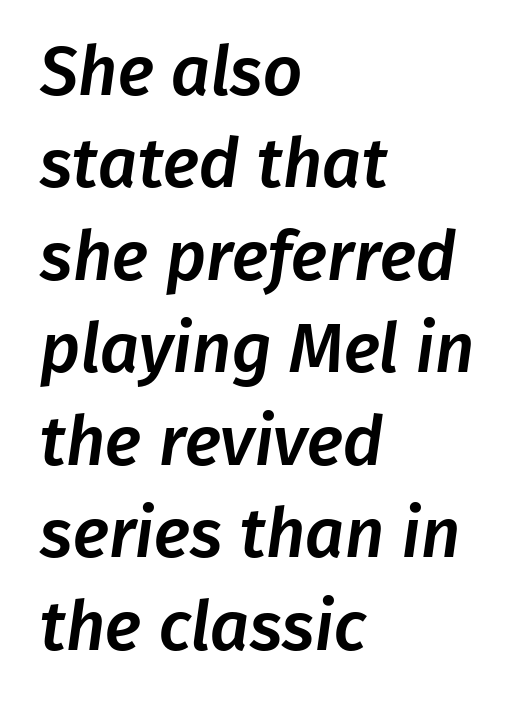
Q: Is the typeface a serif or a sans-serif typeface? A: Sans-serif.
Q: Is the text underlined? A: No.
Q: How is the paragraph aligned? A: Left-aligned.
Q: Is the spacing between letters normal or unusually wide? A: Normal.
Q: Is the spacing between lines tight, normal or loose? A: Normal.
Q: Width (condensed, normal, or wide)? A: Normal.
Q: Stroke contrast? A: Low.
Q: x-height? A: Medium.
Q: Monospaced? A: No.
